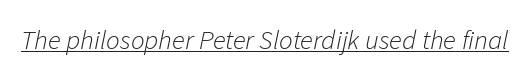
Q: Is the text bold? A: No.
Q: Is the text italic (slanted)? A: Yes, it leans right by about 11 degrees.
Q: Is the text underlined? A: Yes.
Q: Is the spacing between letters normal or unusually wide? A: Normal.
